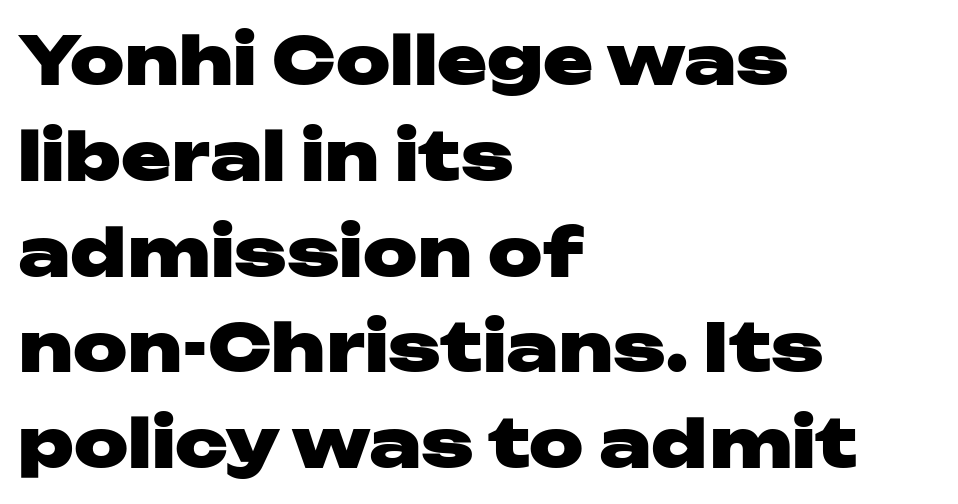
{"serif": "no", "italic": "no", "bold": "yes", "weight": "heavy", "width": "wide", "stroke_contrast": "low", "x_height": "medium", "monospaced": "no", "underline": "no", "align": "left", "line_spacing": "normal", "line_spacing_ratio": 1.43, "letter_spacing": "normal", "letter_spacing_em": 0.0, "glyph_px": 67}
